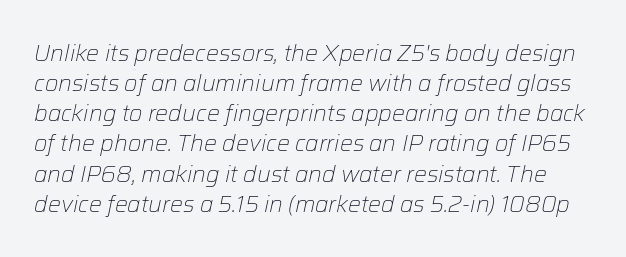
The image shows 23 px text type, italic (leaning right); set normal line spacing (1.31x), normal letter spacing, not underlined.
